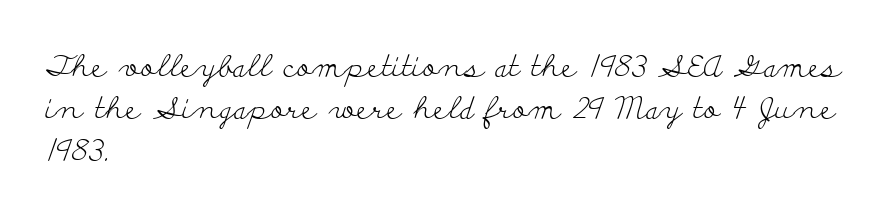
The image shows 30 px light, wide serif type; set left-aligned, normal line spacing (1.4x), normal letter spacing, not underlined; low stroke contrast and a small x-height.
